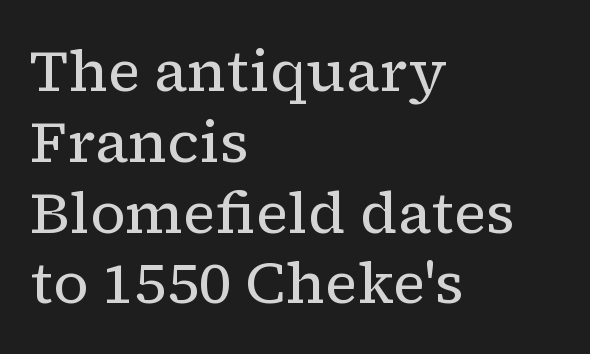
Q: Is the text bold? A: No.
Q: Is the text italic (slanted)? A: No, it is upright.
Q: Is the typeface a serif or a sans-serif typeface? A: Serif.
Q: Is the text underlined? A: No.
Q: How is the paragraph aligned? A: Left-aligned.
Q: Is the spacing between letters normal or unusually wide? A: Normal.
Q: Width (condensed, normal, or wide)? A: Normal.
Q: Stroke contrast? A: Low.
Q: x-height? A: Medium.
Q: Monospaced? A: No.
